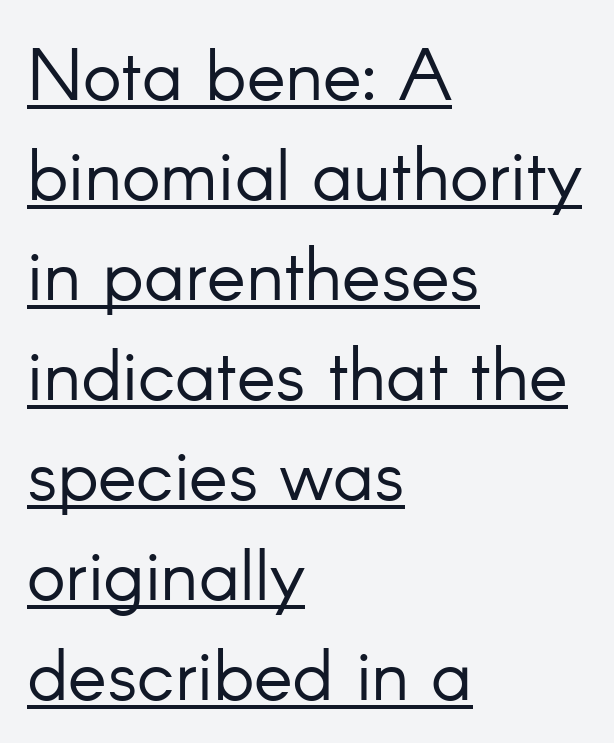
{"serif": "no", "italic": "no", "bold": "no", "weight": "light", "width": "normal", "stroke_contrast": "low", "x_height": "small", "monospaced": "no", "underline": "yes", "align": "left", "line_spacing": "normal", "line_spacing_ratio": 1.37, "letter_spacing": "normal", "letter_spacing_em": 0.0, "glyph_px": 73}
